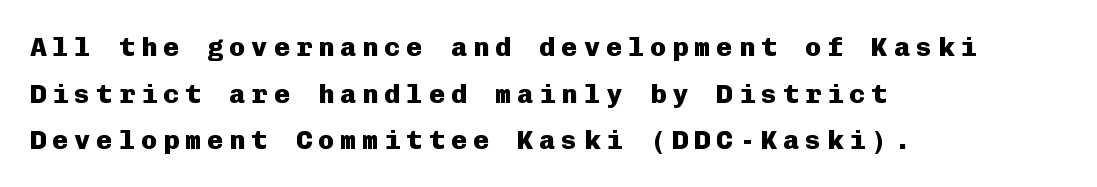
Short note: letters widely spaced. Teacher's note: observe the even left margin — that is flush-left alignment. Stroke thickness is high; the sample reads as a true bold. The glyphs are unaccompanied by any horizontal stroke below them. Italic: no, the glyphs are upright roman.
